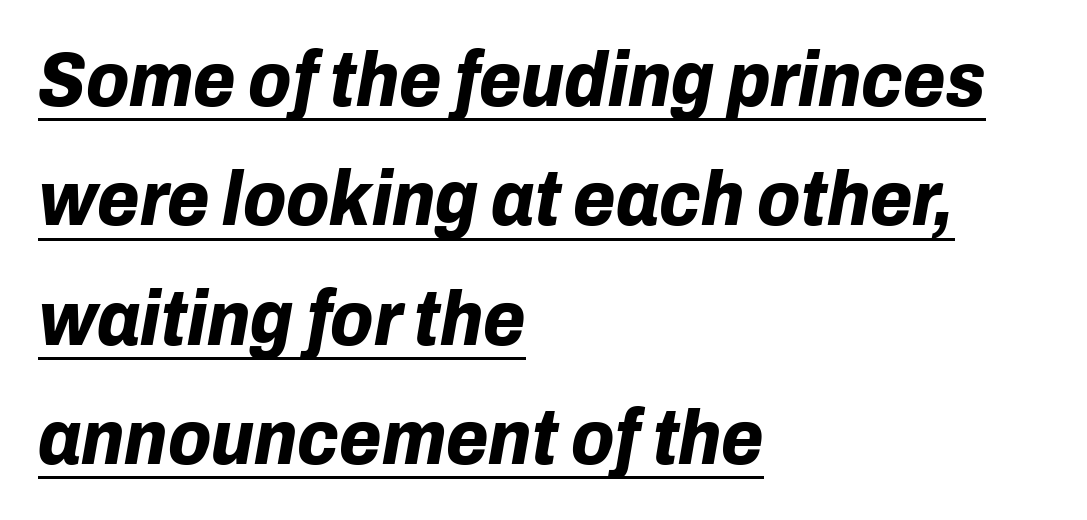
The face used here appears with an underline applied. I'd describe the lettering as bold — thick and assertive. Character widths vary here, with narrow letters taking less room than wide ones. The rendering uses a moderate line-height, typical for paragraphs. The axis of the letterforms is tilted away from vertical.
